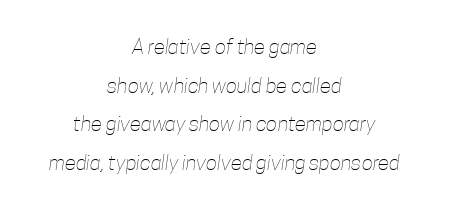
{"bold": "no", "underline": "no", "align": "center", "line_spacing_ratio": 1.84, "letter_spacing": "normal", "letter_spacing_em": 0.0, "glyph_px": 21}
